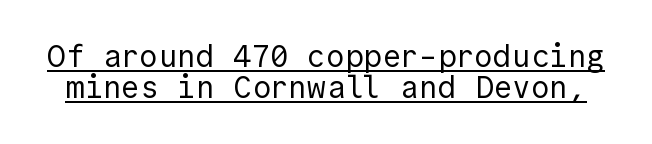
The image shows 31 px regular-weight sans-serif type, upright; set tight line spacing (1.0x), normal letter spacing, underlined; a medium x-height.
